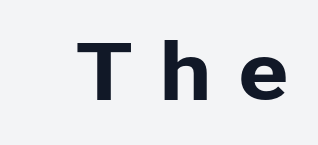
{"serif": "no", "italic": "no", "width": "normal", "stroke_contrast": "low", "x_height": "medium", "monospaced": "no", "underline": "no", "letter_spacing": "wide", "letter_spacing_em": 0.32, "glyph_px": 77}
